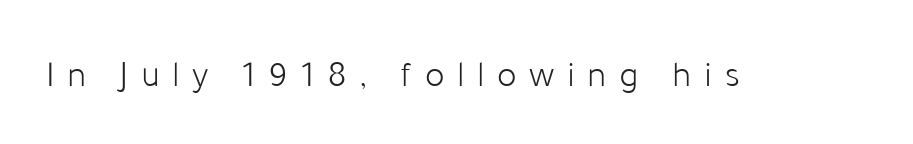
Q: Is the text bold? A: No.
Q: Is the text italic (slanted)? A: No, it is upright.
Q: Is the typeface a serif or a sans-serif typeface? A: Sans-serif.
Q: Is the text underlined? A: No.
Q: Is the spacing between letters normal or unusually wide? A: Unusually wide.
Q: Width (condensed, normal, or wide)? A: Normal.
Q: Stroke contrast? A: Low.
Q: x-height? A: Medium.
Q: Monospaced? A: No.
